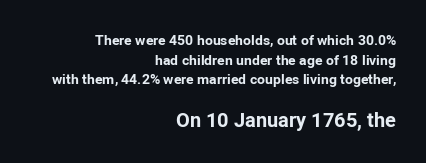
Is the lower block the larger one? Yes — the lower block carries the bigger type. Italic? Not at all — the glyphs are vertical. Type without underlining. In terms of letterspacing, this is plain default setting. Thick stems and heavy bowls — unmistakably bold.
